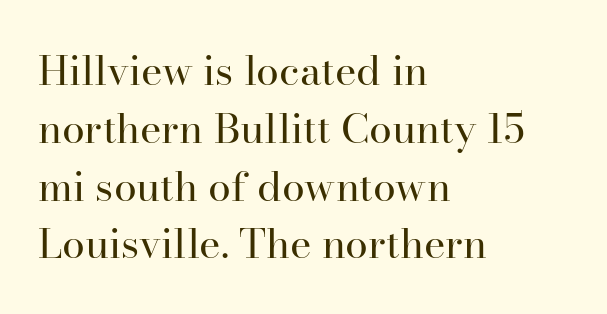
{"serif": "yes", "italic": "no", "bold": "no", "weight": "regular", "width": "normal", "stroke_contrast": "high", "x_height": "small", "monospaced": "no", "underline": "no", "align": "left", "line_spacing": "normal", "line_spacing_ratio": 1.41, "letter_spacing": "normal", "letter_spacing_em": 0.0, "glyph_px": 41}
